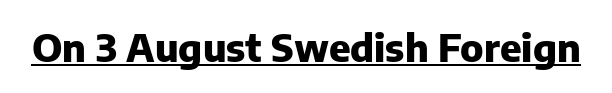
A typesetter would call this proportional, since set widths differ per character. Type style note: lacks serifs. The typography opts for an upright posture over an oblique one. Weight check: bold — yes, fully. What decoration does the sample have? An underline.
